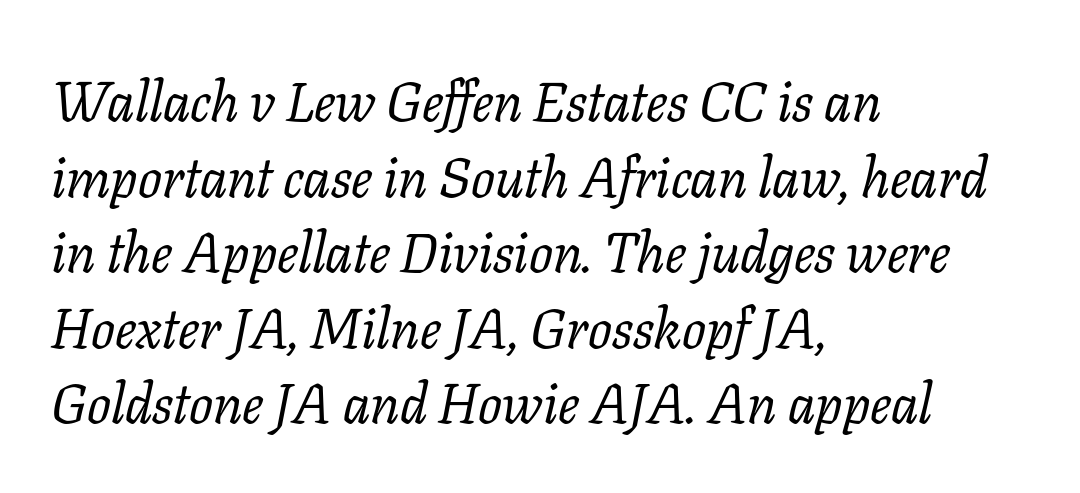
The image shows 56 px regular-weight serif type, italic (leaning right); set left-aligned, normal line spacing (1.35x), normal letter spacing, not underlined; low stroke contrast and a medium x-height.
